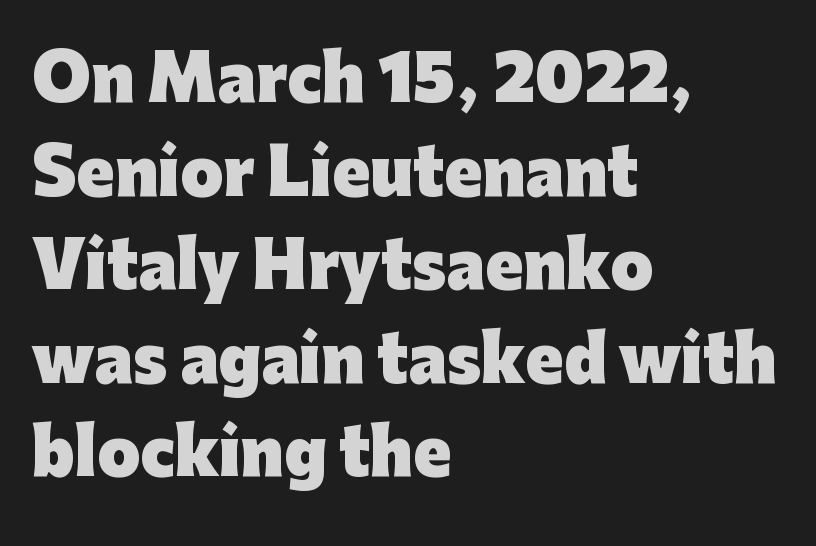
Which margin do the lines hug? The left one — the right edge is uneven. Leading matches the norm, producing a regular column. The foot of each line stays bare and open. Nope, not italic — everything's standing straight. The face used here is rendered with its standard letterfit.
